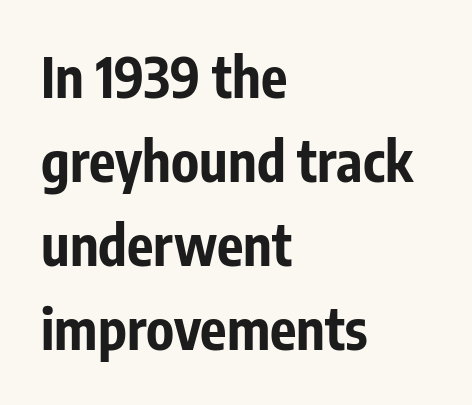
Vertically, the passage feels balanced, rows spaced as you'd expect. Each glyph is drawn with heavy, bold strokes. These lines are rendered in a variable-pitch font. The passage is arranged the way most books set body copy — flush left. The gaps between neighbouring characters are ordinary and unremarkable.
